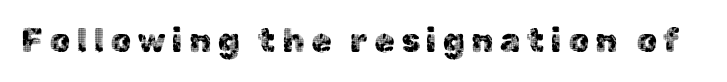
Q: Is the text italic (slanted)? A: No, it is upright.
Q: Is the typeface a serif or a sans-serif typeface? A: Sans-serif.
Q: Is the text underlined? A: No.
Q: Width (condensed, normal, or wide)? A: Normal.
Q: x-height? A: Medium.
Q: Monospaced? A: No.
